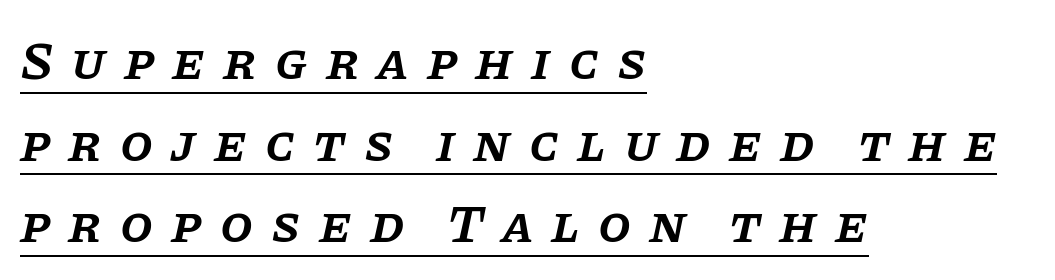
The image shows 53 px semibold serif type, italic (leaning right); set left-aligned, normal line spacing (1.54x), unusually wide letter spacing (+0.34 em), underlined; low stroke contrast and a large x-height.
